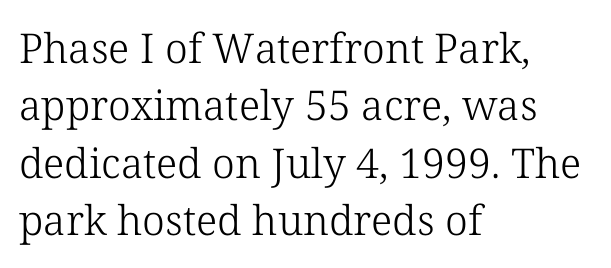
Q: Is the text bold? A: No.
Q: Is the text italic (slanted)? A: No, it is upright.
Q: Is the typeface a serif or a sans-serif typeface? A: Serif.
Q: Is the text underlined? A: No.
Q: How is the paragraph aligned? A: Left-aligned.
Q: Is the spacing between letters normal or unusually wide? A: Normal.
Q: Is the spacing between lines tight, normal or loose? A: Normal.
Q: Width (condensed, normal, or wide)? A: Normal.
Q: Stroke contrast? A: Low.
Q: x-height? A: Medium.
Q: Monospaced? A: No.
